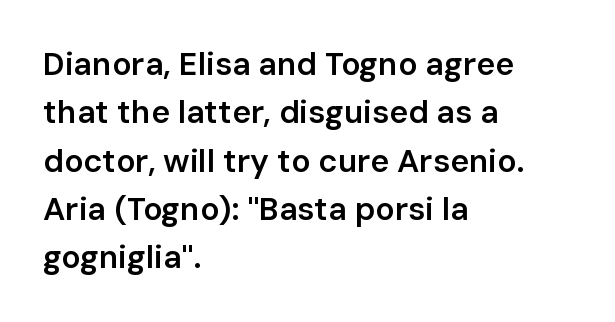
Q: Is the text bold? A: Semi-bold.
Q: Is the text italic (slanted)? A: No, it is upright.
Q: Is the typeface a serif or a sans-serif typeface? A: Sans-serif.
Q: Is the text underlined? A: No.
Q: How is the paragraph aligned? A: Left-aligned.
Q: Is the spacing between letters normal or unusually wide? A: Normal.
Q: Is the spacing between lines tight, normal or loose? A: Normal.
Q: Width (condensed, normal, or wide)? A: Normal.
Q: Stroke contrast? A: Low.
Q: x-height? A: Medium.
Q: Monospaced? A: No.
